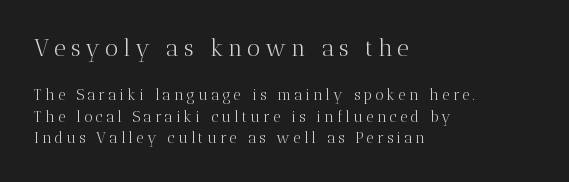
{"italic": "no", "bold": "no", "underline": "no", "align": "left", "line_spacing": "normal", "line_spacing_ratio": 1.43, "letter_spacing": "wide", "letter_spacing_em": 0.21, "larger_block": "first", "size_ratio": 1.53, "glyph_px": 23}
